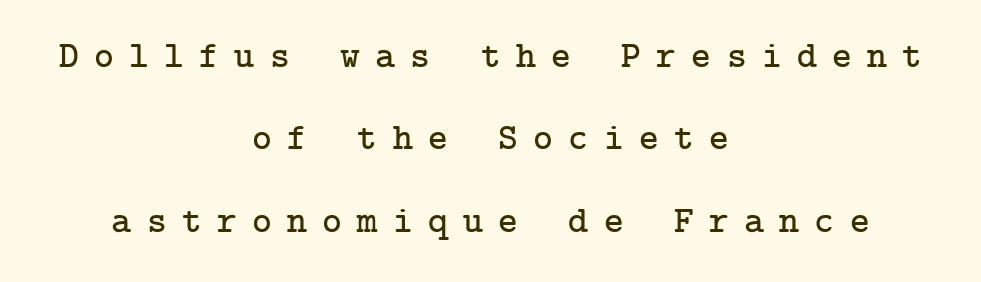
Q: Is the text italic (slanted)? A: No, it is upright.
Q: Is the typeface a serif or a sans-serif typeface? A: Serif.
Q: Is the text underlined? A: No.
Q: How is the paragraph aligned? A: Centered.
Q: Is the spacing between letters normal or unusually wide? A: Unusually wide.
Q: Is the spacing between lines tight, normal or loose? A: Loose.
Q: Width (condensed, normal, or wide)? A: Normal.
Q: Stroke contrast? A: Low.
Q: x-height? A: Medium.
